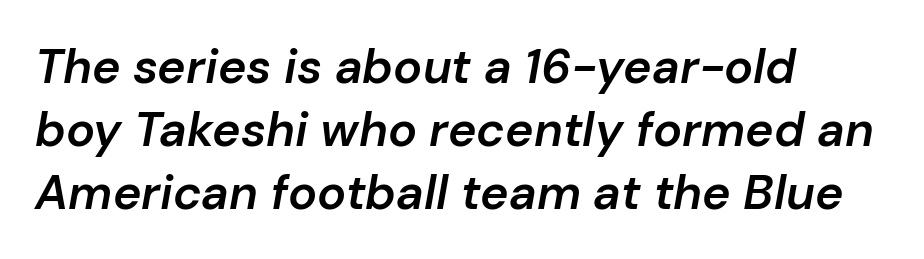
The image shows 48 px semibold type, italic (leaning right); set left-aligned, normal line spacing (1.31x), normal letter spacing, not underlined; low stroke contrast and a medium x-height.
